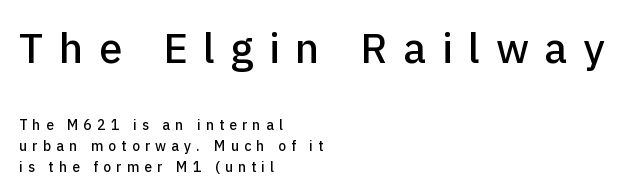
The image shows 42 px sans-serif type, upright; set left-aligned, normal line spacing (1.49x), unusually wide letter spacing (+0.37 em), not underlined; the first (top) block is 3.0x larger; low stroke contrast and a medium x-height.
